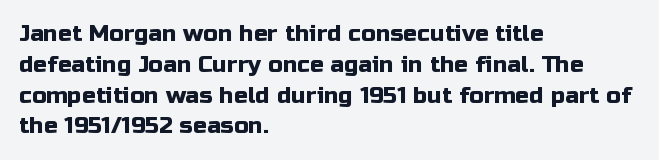
The glyphs are unaccompanied by any horizontal stroke below them. Quick note: not italic, upright. Each word holds together tightly as a unit, with standard inter-letter gaps. The paragraph shown leans on its left margin. Does the leading feel generous? No, just average.
